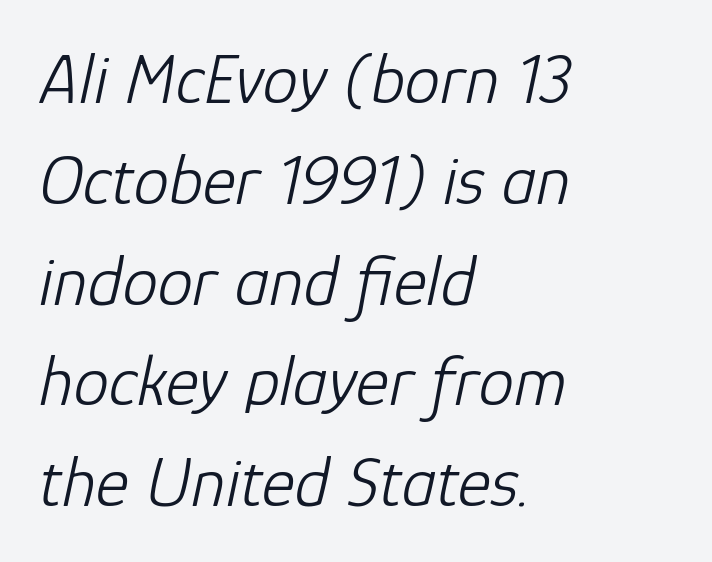
Q: Is the text bold? A: No.
Q: Is the text italic (slanted)? A: Yes, it leans right by about 12 degrees.
Q: Is the text underlined? A: No.
Q: How is the paragraph aligned? A: Left-aligned.
Q: Is the spacing between letters normal or unusually wide? A: Normal.
Q: Is the spacing between lines tight, normal or loose? A: Normal.
Q: Width (condensed, normal, or wide)? A: Normal.
Q: Stroke contrast? A: Low.
Q: x-height? A: Medium.
Q: Monospaced? A: No.
